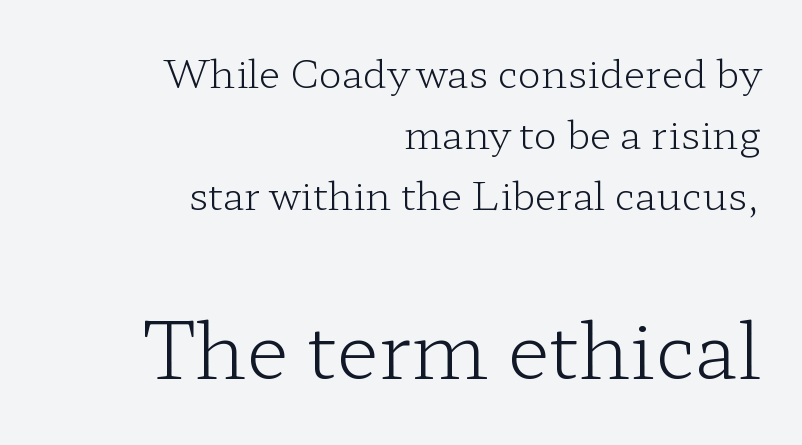
{"serif": "yes", "italic": "no", "bold": "no", "weight": "light", "width": "wide", "stroke_contrast": "low", "x_height": "medium", "monospaced": "no", "underline": "no", "align": "right", "line_spacing": "normal", "line_spacing_ratio": 1.57, "letter_spacing": "normal", "letter_spacing_em": 0.0, "larger_block": "second", "size_ratio": 2.0, "glyph_px": 78}
